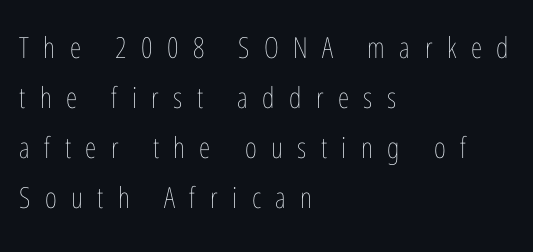
The image shows 29 px thin, condensed type, upright; set left-aligned, line spacing 1.72x, unusually wide letter spacing (+0.5 em), not underlined; low stroke contrast and a medium x-height.
